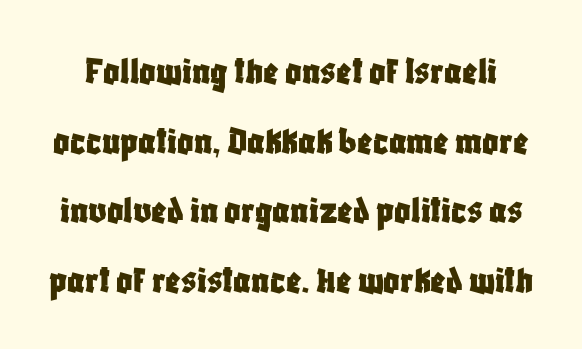
The image shows 40 px condensed sans-serif type, upright; set line spacing 1.74x, normal letter spacing, not underlined; low stroke contrast and a large x-height.
